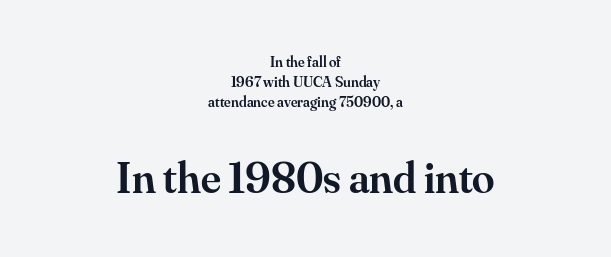
The image shows 45 px semibold serif type, upright; set centered, normal line spacing (1.33x), normal letter spacing, not underlined; the second (bottom) block is 3.0x larger; medium stroke contrast and a small x-height.
